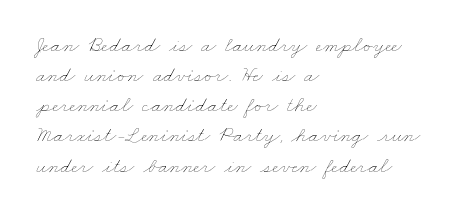
{"bold": "no", "underline": "no", "align": "left", "line_spacing": "normal", "line_spacing_ratio": 1.37, "letter_spacing": "normal", "letter_spacing_em": 0.0, "glyph_px": 22}
